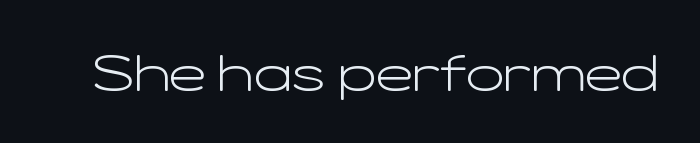
The image shows 50 px light, wide sans-serif type, upright; set normal letter spacing, not underlined; low stroke contrast and a medium x-height.
